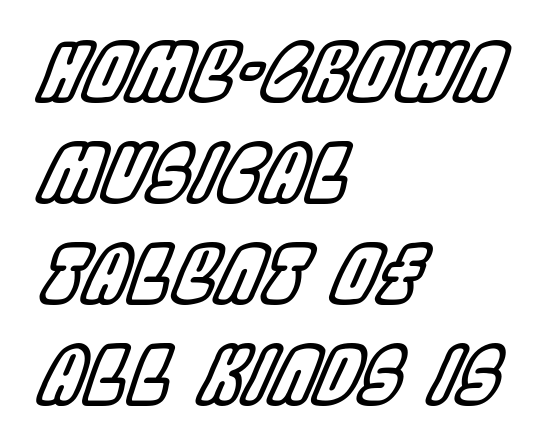
The image shows 79 px condensed type, italic (leaning right); set left-aligned, normal line spacing (1.28x), normal letter spacing, not underlined; a large x-height.
